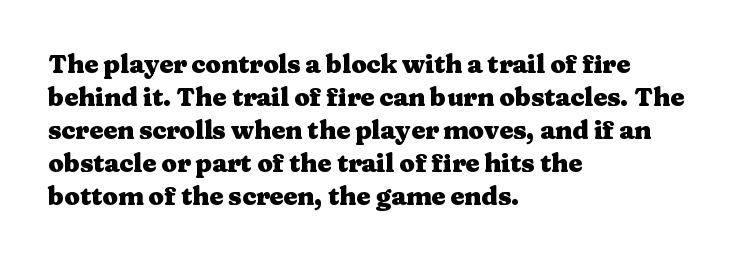
The image shows 25 px bold type, upright; set left-aligned, normal line spacing (1.32x), normal letter spacing, not underlined.
